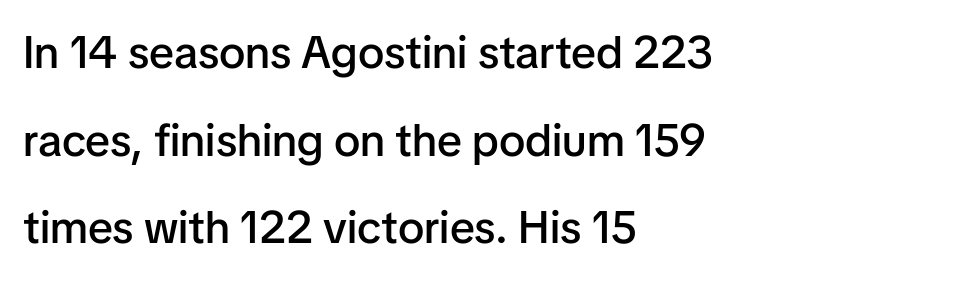
Caption: semibold face, moderately heavy strokes. These lines are rendered in a variable-pitch font. You could call the tracking neutral — neither tight nor loose. Tall strokes in this sample are plumb rather than angled. Beneath every word, the page is bare.
